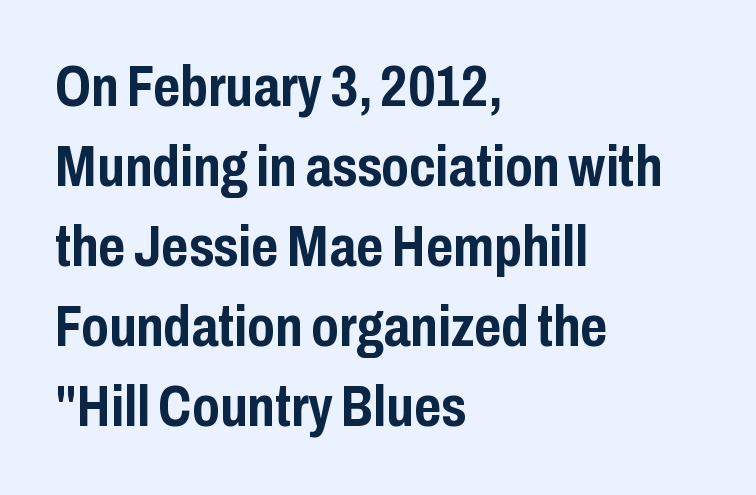
Q: Is the text bold? A: Yes.
Q: Is the text italic (slanted)? A: No, it is upright.
Q: Is the typeface a serif or a sans-serif typeface? A: Sans-serif.
Q: Is the text underlined? A: No.
Q: How is the paragraph aligned? A: Left-aligned.
Q: Is the spacing between letters normal or unusually wide? A: Normal.
Q: Is the spacing between lines tight, normal or loose? A: Normal.
Q: Width (condensed, normal, or wide)? A: Condensed.
Q: Stroke contrast? A: Low.
Q: x-height? A: Medium.
Q: Monospaced? A: No.
